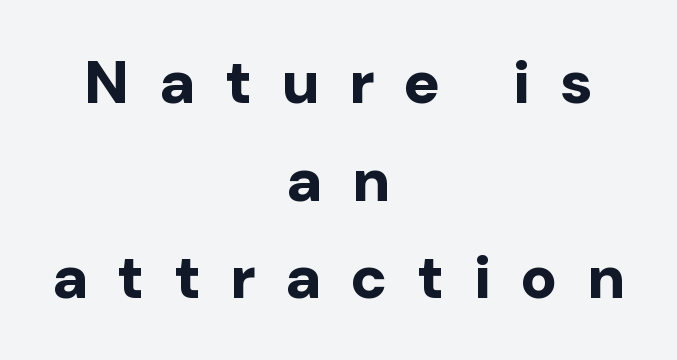
The image shows 61 px bold sans-serif type, upright; set centered, normal line spacing (1.6x), unusually wide letter spacing (+0.48 em), not underlined; low stroke contrast and a medium x-height.
